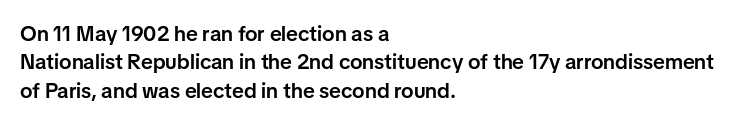
{"italic": "no", "bold": "semi", "underline": "no", "align": "left", "line_spacing": "normal", "line_spacing_ratio": 1.35, "letter_spacing": "normal", "letter_spacing_em": 0.0, "glyph_px": 21}
